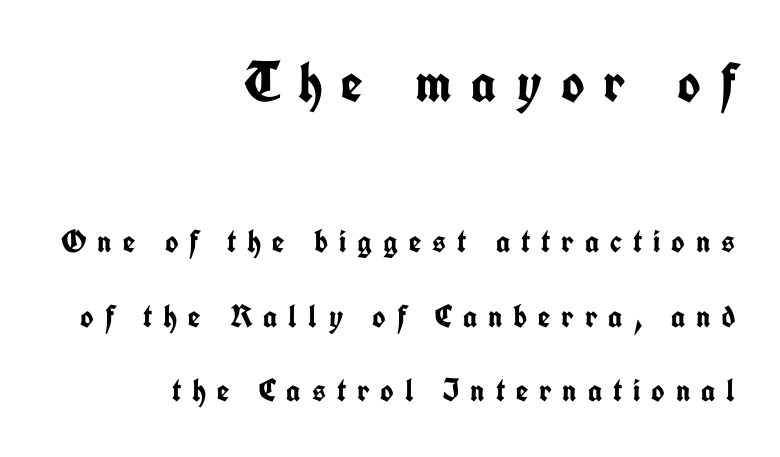
{"serif": "no", "italic": "no", "bold": "yes", "weight": "semibold", "width": "condensed", "stroke_contrast": "low", "x_height": "medium", "monospaced": "no", "underline": "no", "align": "right", "line_spacing": "loose", "line_spacing_ratio": 2.33, "letter_spacing": "wide", "letter_spacing_em": 0.34, "larger_block": "first", "size_ratio": 1.75, "glyph_px": 56}
